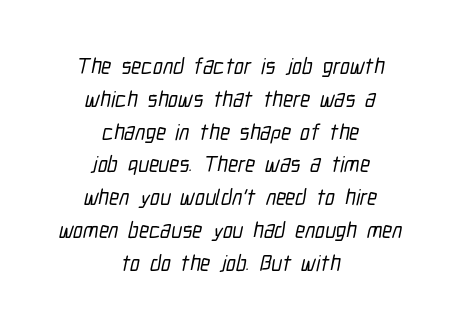
Q: Is the text underlined? A: No.
Q: How is the paragraph aligned? A: Centered.
Q: Is the spacing between letters normal or unusually wide? A: Normal.
Q: Is the spacing between lines tight, normal or loose? A: Normal.
